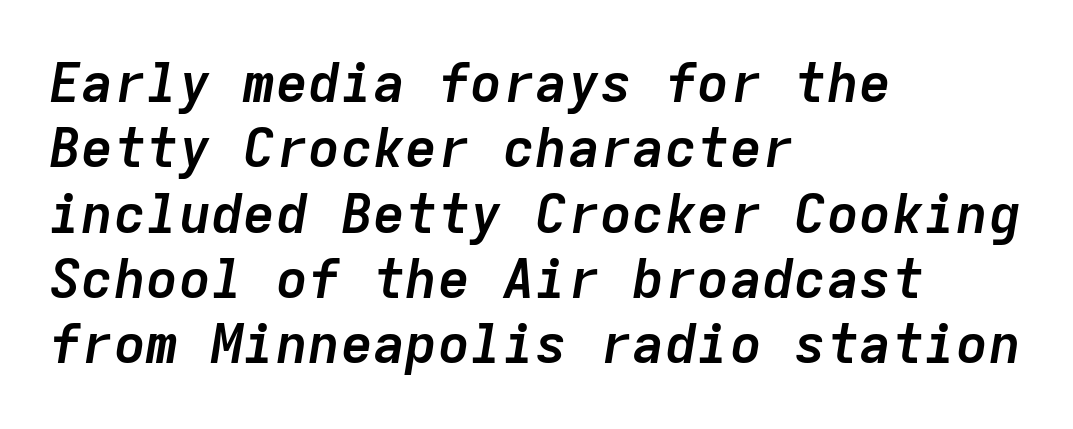
{"italic": "yes", "lean": "right", "slant_degrees": 9, "bold": "yes", "weight": "semibold", "width": "normal", "stroke_contrast": "low", "x_height": "medium", "monospaced": "yes", "underline": "no", "align": "left", "line_spacing_ratio": 1.21, "letter_spacing": "normal", "letter_spacing_em": 0.0, "glyph_px": 54}
